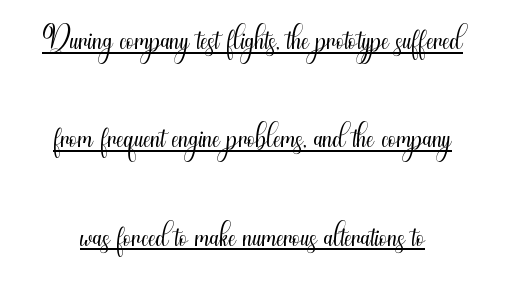
Q: Is the text bold? A: No.
Q: Is the text italic (slanted)? A: Yes.
Q: Is the typeface a serif or a sans-serif typeface? A: Sans-serif.
Q: Is the text underlined? A: Yes.
Q: Is the spacing between letters normal or unusually wide? A: Normal.
Q: Is the spacing between lines tight, normal or loose? A: Loose.
Q: Width (condensed, normal, or wide)? A: Condensed.
Q: Stroke contrast? A: Medium.
Q: x-height? A: Small.
Q: Monospaced? A: No.
